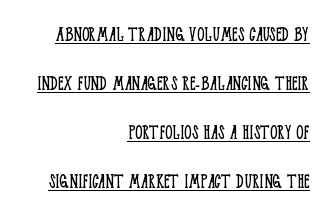
The image shows 22 px text type, upright; set right-aligned, loose line spacing (2.23x), normal letter spacing, underlined.
